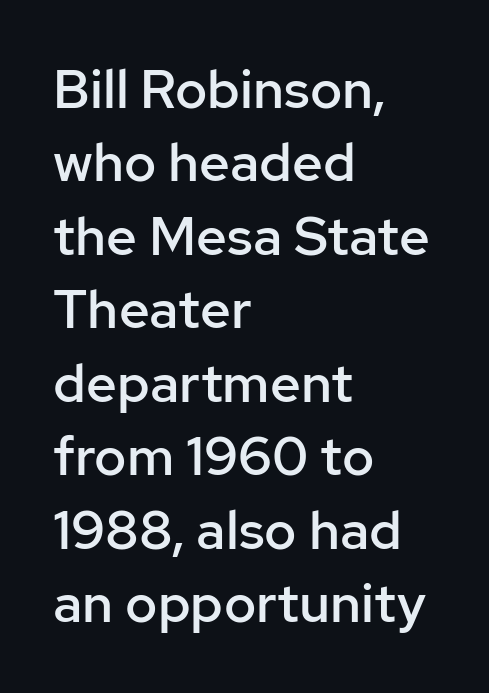
The image shows 54 px semibold sans-serif type, upright; set left-aligned, normal line spacing (1.36x), normal letter spacing, not underlined; low stroke contrast and a medium x-height.
